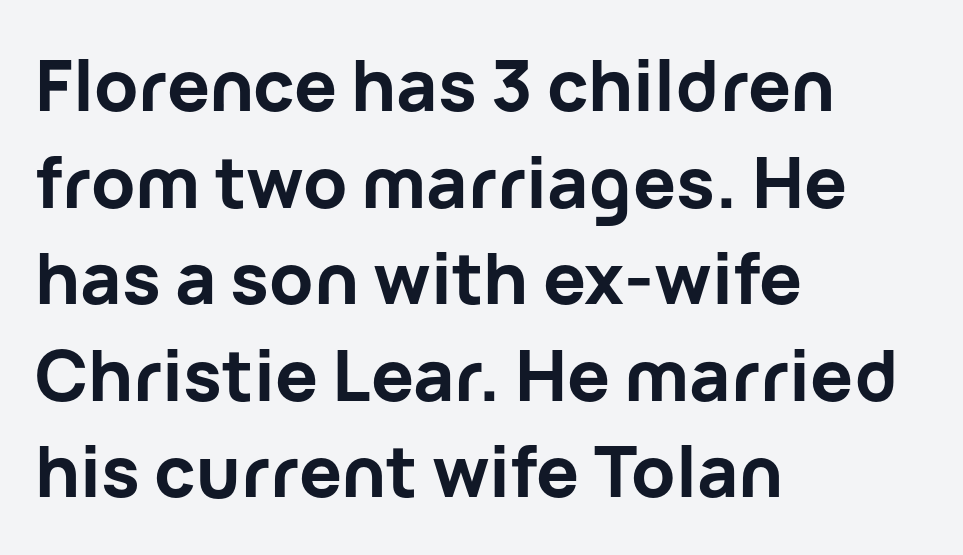
{"serif": "no", "italic": "no", "bold": "yes", "weight": "bold", "width": "normal", "stroke_contrast": "low", "x_height": "medium", "monospaced": "no", "underline": "no", "align": "left", "line_spacing": "normal", "line_spacing_ratio": 1.36, "letter_spacing": "normal", "letter_spacing_em": 0.0, "glyph_px": 71}
